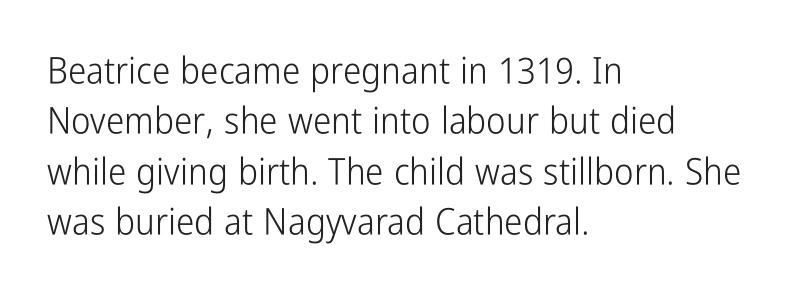
The strokes carry an ordinary text weight at most. Only glyphs here, with clear space below each row. Each word holds together tightly as a unit, with standard inter-letter gaps. To sum up the face: it is a sans, with no serifs. If you measured baseline to baseline, you'd find a middling distance.
